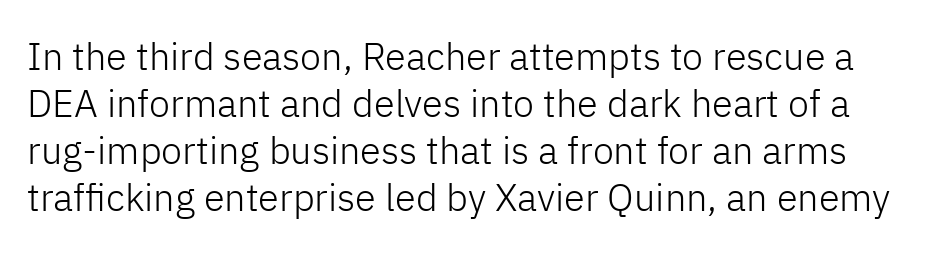
Look at the bottom of the vertical strokes: they stop flat, with no serifs. Characters follow at the spacing the type designer built in. Clear beneath every line of the passage. You can tell it's not italic because the verticals are truly vertical. Is the type heavy? It reads as light-to-regular instead. A typesetter would call this proportional, since set widths differ per character.
